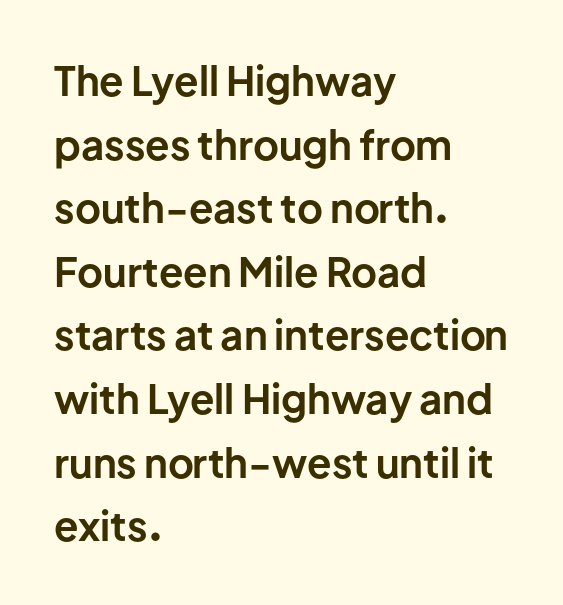
{"serif": "no", "italic": "no", "bold": "yes", "weight": "bold", "width": "normal", "stroke_contrast": "low", "x_height": "medium", "monospaced": "no", "underline": "no", "align": "left", "line_spacing": "normal", "line_spacing_ratio": 1.59, "letter_spacing": "normal", "letter_spacing_em": 0.0, "glyph_px": 40}
